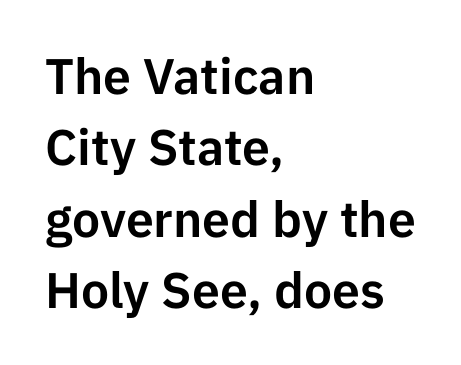
Q: Is the text italic (slanted)? A: No, it is upright.
Q: Is the typeface a serif or a sans-serif typeface? A: Sans-serif.
Q: Is the text underlined? A: No.
Q: How is the paragraph aligned? A: Left-aligned.
Q: Is the spacing between letters normal or unusually wide? A: Normal.
Q: Is the spacing between lines tight, normal or loose? A: Normal.
Q: Width (condensed, normal, or wide)? A: Normal.
Q: Stroke contrast? A: Low.
Q: x-height? A: Medium.
Q: Monospaced? A: No.
